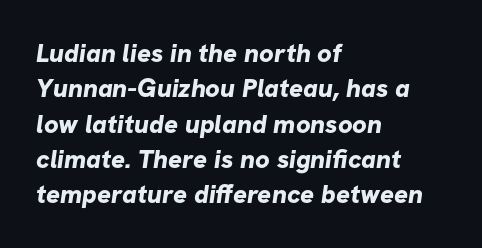
{"bold": "yes", "underline": "no", "align": "left", "line_spacing": "normal", "line_spacing_ratio": 1.36, "letter_spacing": "normal", "letter_spacing_em": 0.0, "glyph_px": 26}
